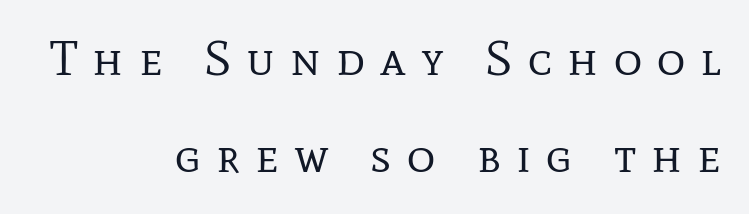
The image shows 49 px regular-weight serif type, upright; set right-aligned, loose line spacing (1.98x), unusually wide letter spacing (+0.31 em), not underlined; low stroke contrast and a medium x-height.
